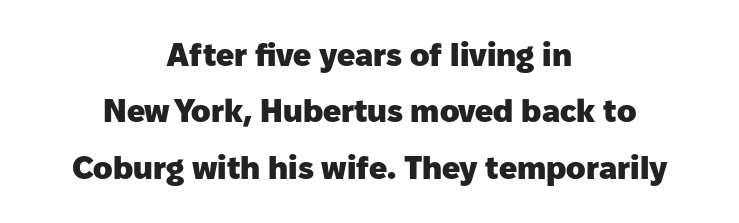
{"serif": "no", "italic": "no", "bold": "yes", "weight": "heavy", "width": "normal", "stroke_contrast": "low", "x_height": "medium", "monospaced": "no", "underline": "no", "align": "center", "line_spacing_ratio": 1.76, "letter_spacing": "normal", "letter_spacing_em": 0.0, "glyph_px": 32}
